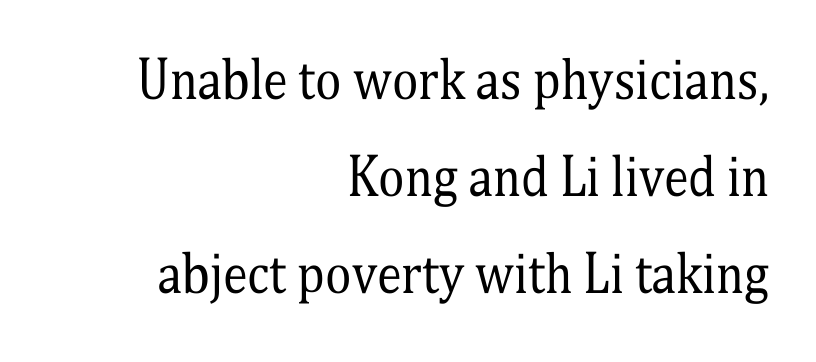
{"serif": "yes", "italic": "no", "bold": "no", "weight": "regular", "width": "condensed", "stroke_contrast": "medium", "x_height": "medium", "monospaced": "no", "underline": "no", "align": "right", "line_spacing": "loose", "line_spacing_ratio": 1.94, "letter_spacing": "normal", "letter_spacing_em": 0.0, "glyph_px": 50}
